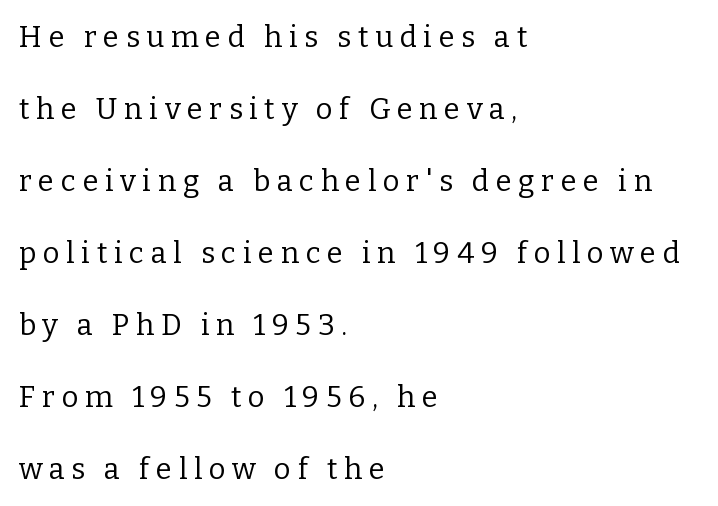
Q: Is the text bold? A: No.
Q: Is the text italic (slanted)? A: No, it is upright.
Q: Is the typeface a serif or a sans-serif typeface? A: Serif.
Q: Is the text underlined? A: No.
Q: How is the paragraph aligned? A: Left-aligned.
Q: Is the spacing between letters normal or unusually wide? A: Unusually wide.
Q: Is the spacing between lines tight, normal or loose? A: Loose.
Q: Width (condensed, normal, or wide)? A: Normal.
Q: Stroke contrast? A: Low.
Q: x-height? A: Medium.
Q: Monospaced? A: No.
